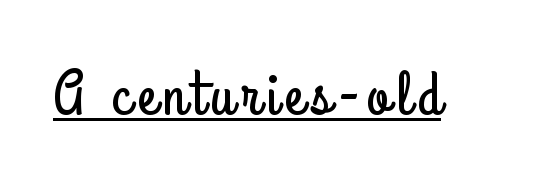
The image shows 63 px condensed sans-serif type; set underlined; low stroke contrast and a small x-height.
